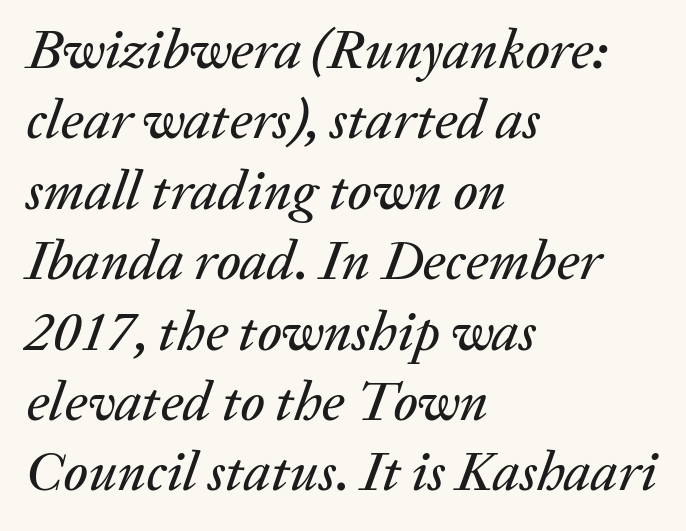
{"italic": "yes", "lean": "right", "slant_degrees": 20, "width": "normal", "stroke_contrast": "low", "x_height": "medium", "monospaced": "no", "underline": "no", "align": "left", "line_spacing": "normal", "line_spacing_ratio": 1.28, "letter_spacing": "normal", "letter_spacing_em": 0.0, "glyph_px": 55}
